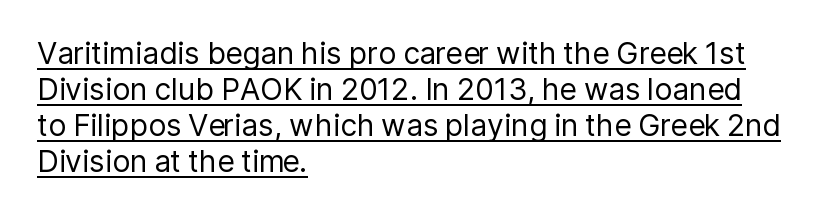
{"serif": "no", "italic": "no", "bold": "no", "weight": "regular", "width": "normal", "stroke_contrast": "low", "x_height": "medium", "monospaced": "no", "underline": "yes", "align": "left", "line_spacing_ratio": 1.2, "letter_spacing": "normal", "letter_spacing_em": 0.0, "glyph_px": 30}
